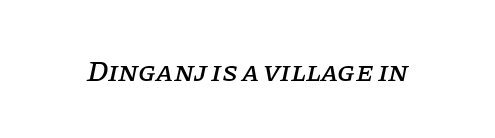
The area under the type is left untouched. These lines keep a tight, regular rhythm from letter to letter. Little horizontal feet cap the strokes, marking this as serif type. These lines are rendered in a variable-pitch font. Slanted lettering throughout.
